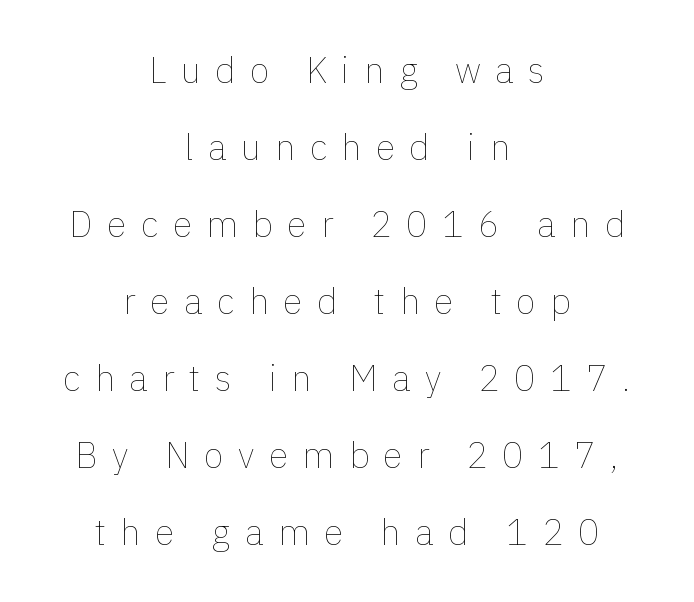
The image shows 36 px thin type, upright; set centered, loose line spacing (2.14x), unusually wide letter spacing (+0.4 em), not underlined; a medium x-height.
